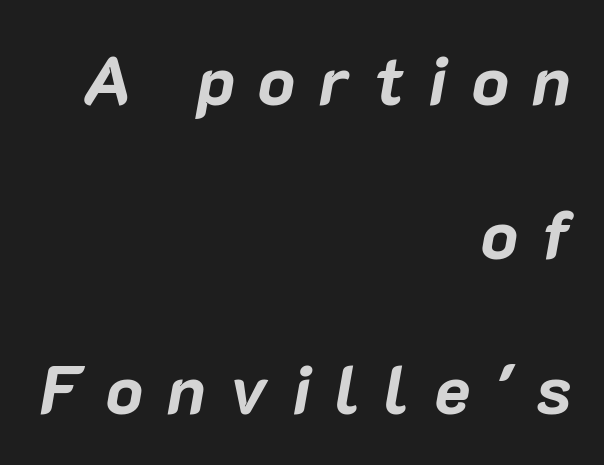
{"italic": "yes", "lean": "right", "slant_degrees": 10, "bold": "yes", "weight": "bold", "width": "normal", "stroke_contrast": "low", "x_height": "medium", "monospaced": "no", "underline": "no", "align": "right", "line_spacing": "loose", "line_spacing_ratio": 2.27, "letter_spacing": "wide", "letter_spacing_em": 0.35, "glyph_px": 68}
